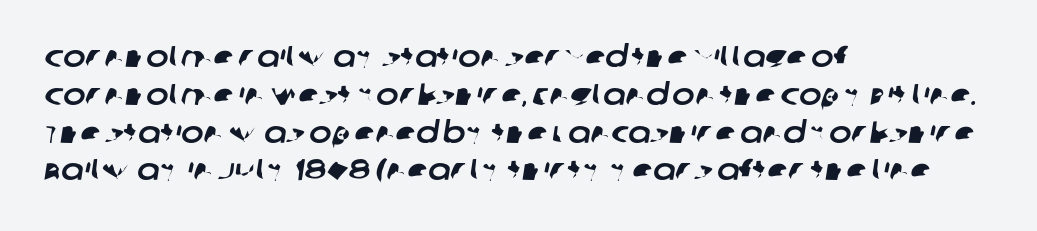
{"serif": "no", "width": "normal", "stroke_contrast": "low", "x_height": "large", "monospaced": "no", "underline": "no", "align": "left", "line_spacing": "normal", "line_spacing_ratio": 1.26, "letter_spacing": "normal", "letter_spacing_em": 0.0, "glyph_px": 30}
